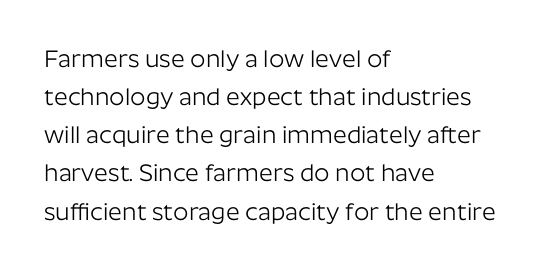
Is there much room between lines? A standard amount, neither cramped nor airy. A roman cut, with each character standing at attention. How are the letters spaced? Ordinarily, with no added tracking. This rendering features lettering with no underline. The paragraph shown leans on its left margin. The weight tops out at a normal text grade.
